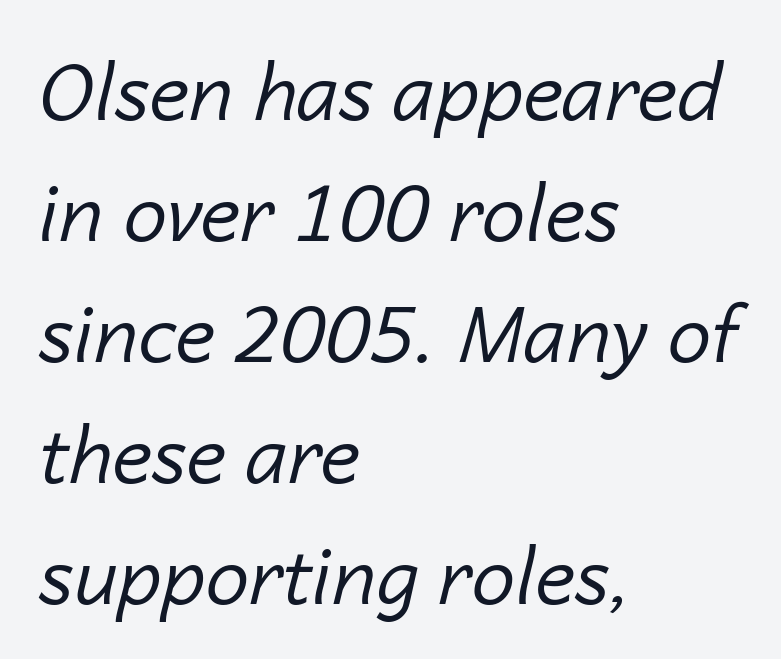
Q: Is the text bold? A: No.
Q: Is the text italic (slanted)? A: Yes, it leans right by about 14 degrees.
Q: Is the text underlined? A: No.
Q: How is the paragraph aligned? A: Left-aligned.
Q: Is the spacing between letters normal or unusually wide? A: Normal.
Q: Is the spacing between lines tight, normal or loose? A: Normal.
Q: Width (condensed, normal, or wide)? A: Normal.
Q: Stroke contrast? A: Low.
Q: x-height? A: Medium.
Q: Monospaced? A: No.
